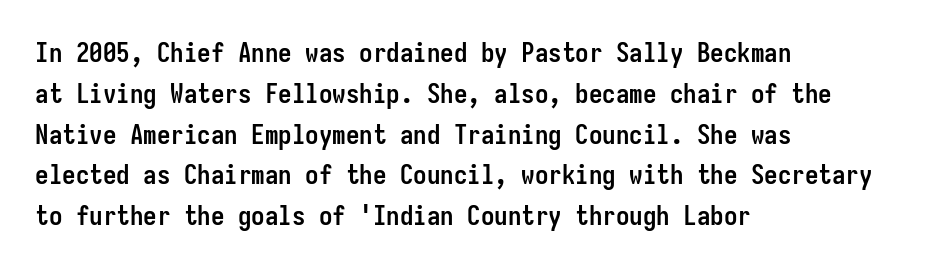
Q: Is the text bold? A: Yes.
Q: Is the text italic (slanted)? A: No, it is upright.
Q: Is the text underlined? A: No.
Q: How is the paragraph aligned? A: Left-aligned.
Q: Is the spacing between letters normal or unusually wide? A: Normal.
Q: Is the spacing between lines tight, normal or loose? A: Normal.
